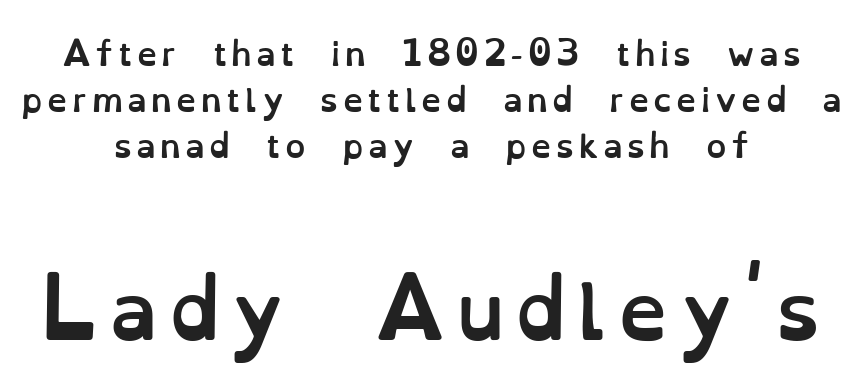
{"italic": "no", "bold": "yes", "weight": "semibold", "width": "normal", "stroke_contrast": "low", "x_height": "small", "monospaced": "no", "underline": "no", "align": "center", "line_spacing": "normal", "line_spacing_ratio": 1.44, "larger_block": "second", "size_ratio": 2.47, "glyph_px": 79}
